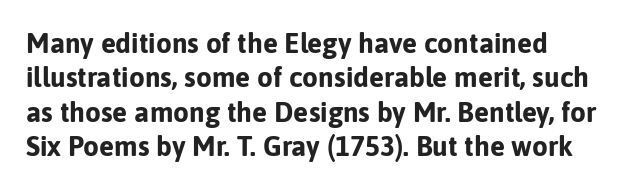
{"serif": "no", "italic": "no", "bold": "yes", "weight": "bold", "width": "normal", "stroke_contrast": "low", "x_height": "medium", "monospaced": "no", "underline": "no", "align": "left", "line_spacing_ratio": 1.23, "letter_spacing": "normal", "letter_spacing_em": 0.0, "glyph_px": 28}
